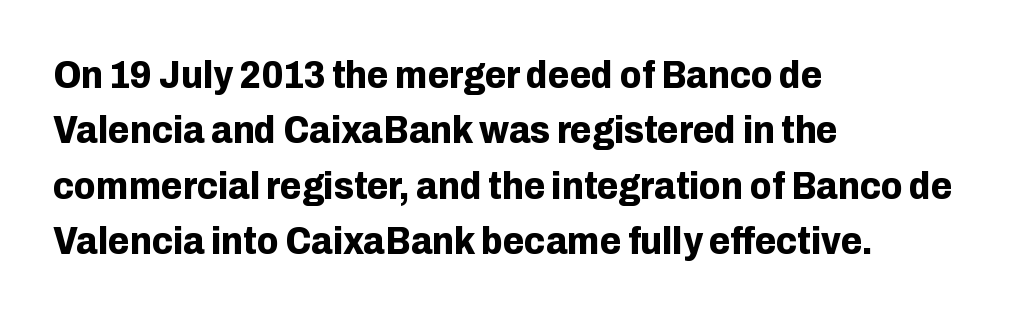
Q: Is the text bold? A: Yes.
Q: Is the text italic (slanted)? A: No, it is upright.
Q: Is the typeface a serif or a sans-serif typeface? A: Sans-serif.
Q: Is the text underlined? A: No.
Q: How is the paragraph aligned? A: Left-aligned.
Q: Is the spacing between letters normal or unusually wide? A: Normal.
Q: Is the spacing between lines tight, normal or loose? A: Normal.
Q: Width (condensed, normal, or wide)? A: Normal.
Q: Stroke contrast? A: Low.
Q: x-height? A: Medium.
Q: Monospaced? A: No.
